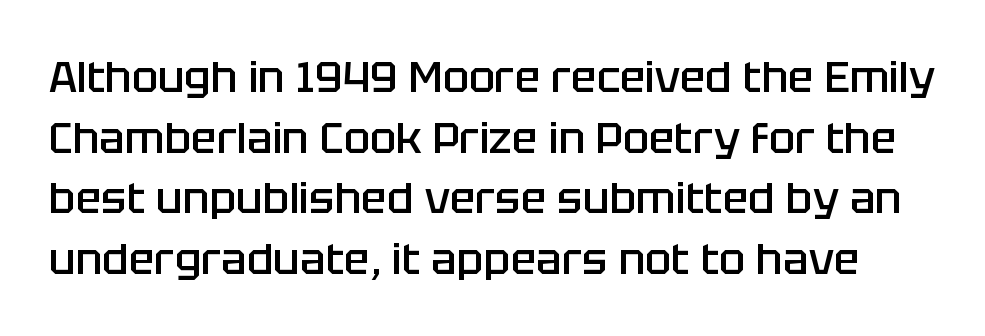
This block has exactly the height ordinary leading produces. No feet cap the strokes, marking this as sans-serif type. The gap between lines stays unmarked. In terms of letterspacing, this is plain default setting. You could not count columns in this text — the font is proportionally spaced.
